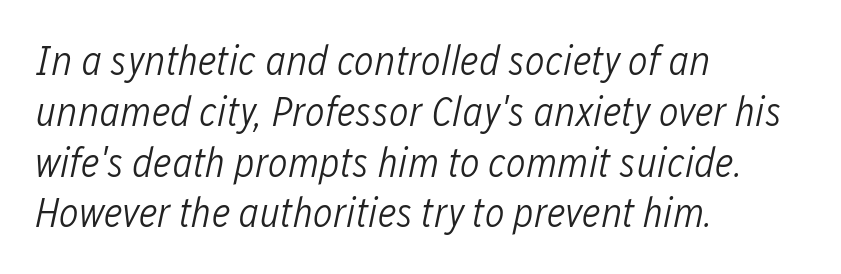
Q: Is the text bold? A: No.
Q: Is the text italic (slanted)? A: Yes, it leans right by about 12 degrees.
Q: Is the text underlined? A: No.
Q: How is the paragraph aligned? A: Left-aligned.
Q: Is the spacing between letters normal or unusually wide? A: Normal.
Q: Width (condensed, normal, or wide)? A: Condensed.
Q: Stroke contrast? A: Low.
Q: x-height? A: Medium.
Q: Monospaced? A: No.
